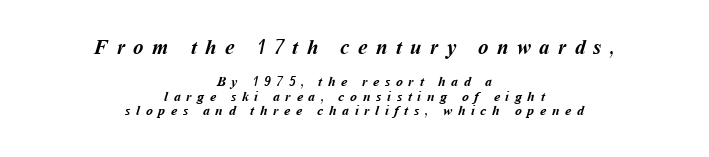
The passage shown stacks its lines with hardly any gap. Substantial extra tracking has been applied to these lines. On the weight axis this lands at bold, roughly 700. Alignment: centered.
